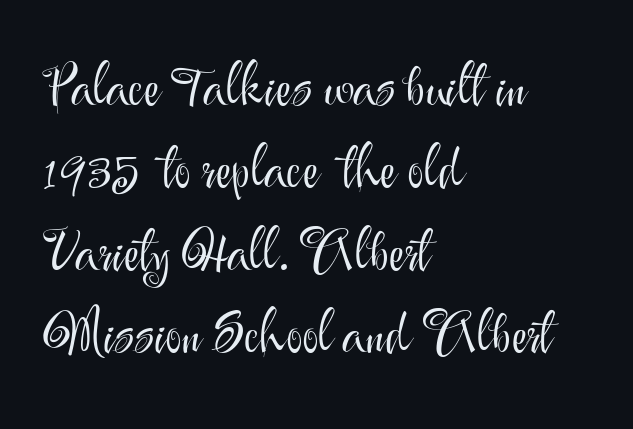
Q: Is the text bold? A: No.
Q: Is the typeface a serif or a sans-serif typeface? A: Sans-serif.
Q: Is the text underlined? A: No.
Q: How is the paragraph aligned? A: Left-aligned.
Q: Is the spacing between letters normal or unusually wide? A: Normal.
Q: Is the spacing between lines tight, normal or loose? A: Normal.
Q: Width (condensed, normal, or wide)? A: Normal.
Q: Stroke contrast? A: Medium.
Q: x-height? A: Small.
Q: Monospaced? A: No.
